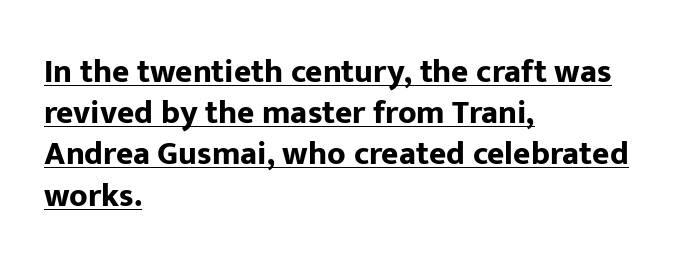
Q: Is the text bold? A: Yes.
Q: Is the text italic (slanted)? A: No, it is upright.
Q: Is the typeface a serif or a sans-serif typeface? A: Sans-serif.
Q: Is the text underlined? A: Yes.
Q: How is the paragraph aligned? A: Left-aligned.
Q: Is the spacing between letters normal or unusually wide? A: Normal.
Q: Is the spacing between lines tight, normal or loose? A: Normal.
Q: Width (condensed, normal, or wide)? A: Normal.
Q: Stroke contrast? A: Low.
Q: x-height? A: Medium.
Q: Monospaced? A: No.
